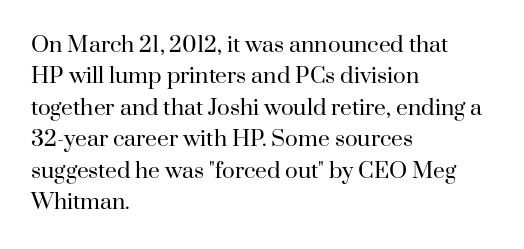
Each row of text sits above clean, open space. Italic? Not at all — the glyphs are vertical. Typeset ragged right — the left edge is the straight one. Each word holds together tightly as a unit, with standard inter-letter gaps. Interline gaps are of average width in this sample.
